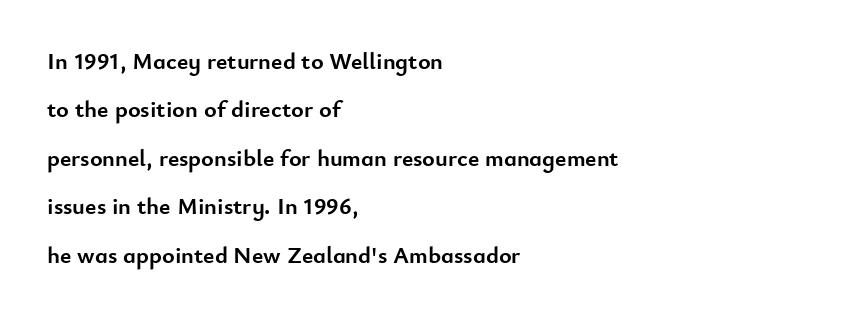
Q: Is the text bold? A: Yes.
Q: Is the text italic (slanted)? A: No, it is upright.
Q: Is the text underlined? A: No.
Q: How is the paragraph aligned? A: Left-aligned.
Q: Is the spacing between letters normal or unusually wide? A: Normal.
Q: Is the spacing between lines tight, normal or loose? A: Loose.
